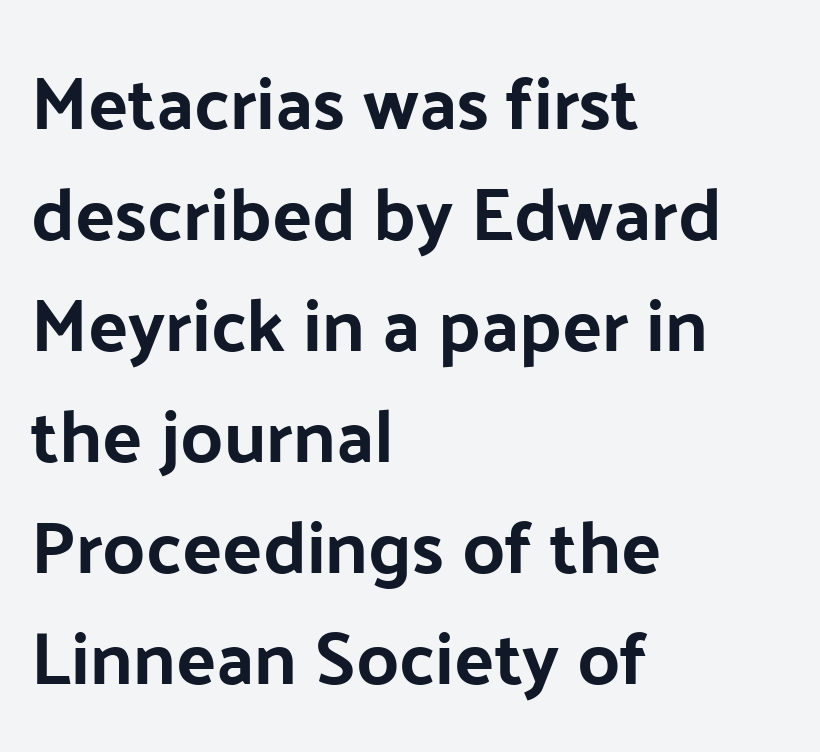
The image shows 74 px sans-serif type, upright; set left-aligned, normal line spacing (1.5x), normal letter spacing, not underlined; low stroke contrast and a medium x-height.
